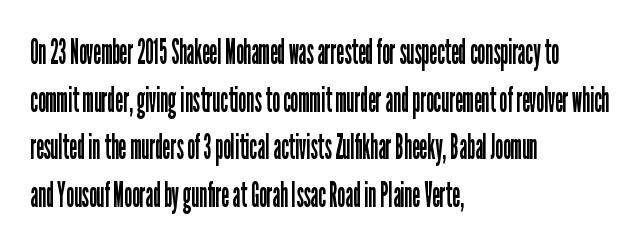
Is this a fixed-width face? No — the glyphs have proportional, varying widths. Compared with typical paragraphs, the rows here are spaced about the same. Do the letters lean? They stand straight. The characters are drawn with everyday or finer stroke widths. The compositor pushed each line to the left boundary.
